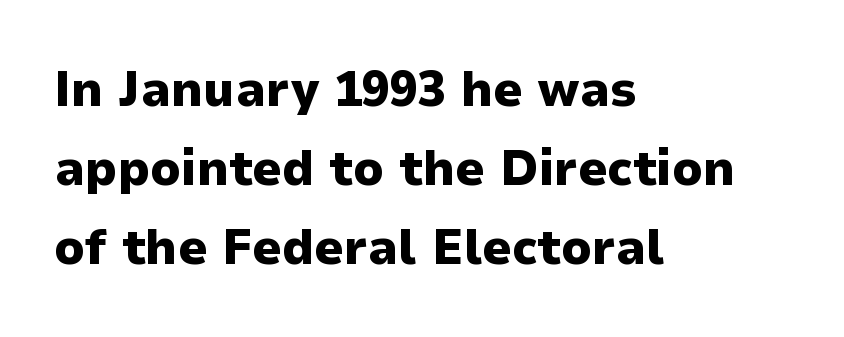
If you drew a line through each stem, it would be perfectly vertical. Reading down the block, your eye returns to a fixed left position each line. Bare-footed words on every line. Nothing unusual about the tracking: characters are spaced as the font intends.
